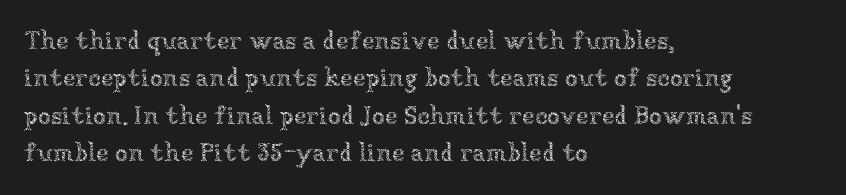
Is the letter spacing exaggerated? No — it looks like the ordinary default. This block has exactly the height ordinary leading produces. This is the regular roman posture of the typeface. Weight: not bold — regular or lighter.
